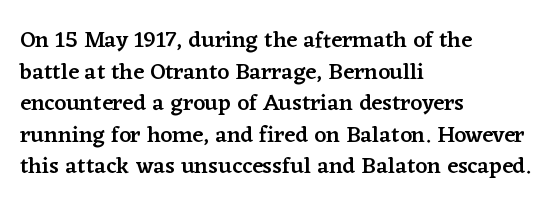
Q: Is the text bold? A: Semi-bold.
Q: Is the text italic (slanted)? A: No, it is upright.
Q: Is the text underlined? A: No.
Q: How is the paragraph aligned? A: Left-aligned.
Q: Is the spacing between letters normal or unusually wide? A: Normal.
Q: Is the spacing between lines tight, normal or loose? A: Normal.
